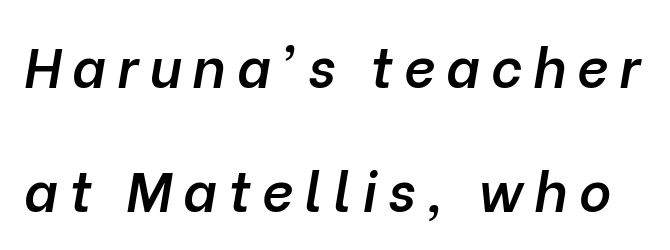
Compared with an ordinary text face, these strokes are moderately heavier — a semibold. An italicized treatment has been applied to the whole sample. Substantial extra tracking has been applied to these lines. The zone under the glyphs is completely vacant. Is there much room between lines? Yes — plenty of vertical air separates them. The rendering uses natural spacing where letterforms have individual widths.
